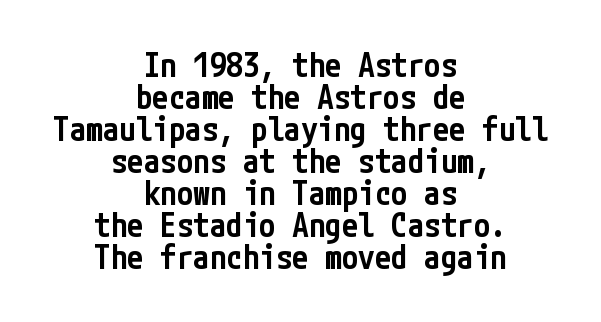
{"serif": "no", "italic": "no", "bold": "semi", "weight": "semibold", "width": "condensed", "stroke_contrast": "low", "x_height": "medium", "underline": "no", "align": "center", "line_spacing": "tight", "line_spacing_ratio": 0.97, "letter_spacing": "normal", "letter_spacing_em": 0.0, "glyph_px": 33}
